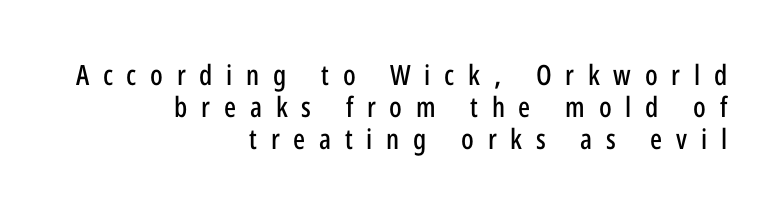
{"serif": "no", "italic": "no", "width": "condensed", "stroke_contrast": "low", "x_height": "medium", "monospaced": "no", "underline": "no", "align": "right", "line_spacing": "tight", "line_spacing_ratio": 1.14, "letter_spacing": "wide", "letter_spacing_em": 0.49, "glyph_px": 28}
